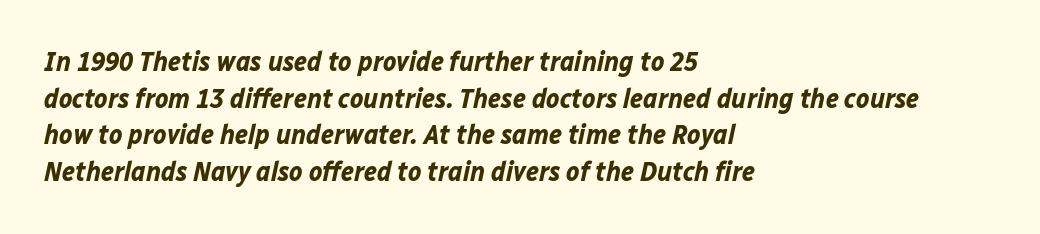
{"italic": "yes", "lean": "right", "slant_degrees": 12, "bold": "yes", "weight": "bold", "width": "normal", "stroke_contrast": "low", "x_height": "medium", "monospaced": "no", "underline": "no", "align": "left", "line_spacing": "normal", "line_spacing_ratio": 1.31, "letter_spacing": "normal", "letter_spacing_em": 0.0, "glyph_px": 28}
